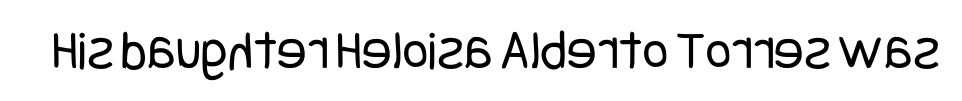
The image shows 56 px regular-weight, condensed sans-serif type, upright; set normal letter spacing, not underlined; low stroke contrast and a large x-height.
